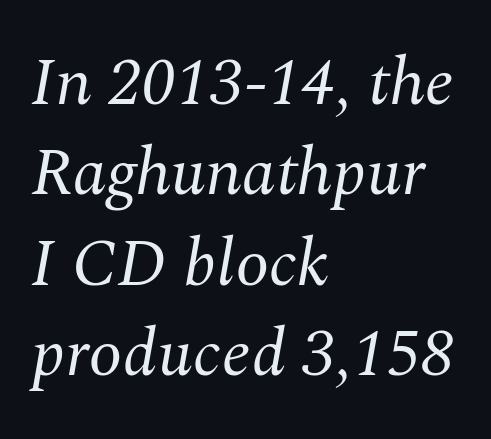
The image shows 68 px regular-weight serif type, italic (leaning right); set left-aligned, normal line spacing (1.33x), normal letter spacing, not underlined; medium stroke contrast and a medium x-height.
